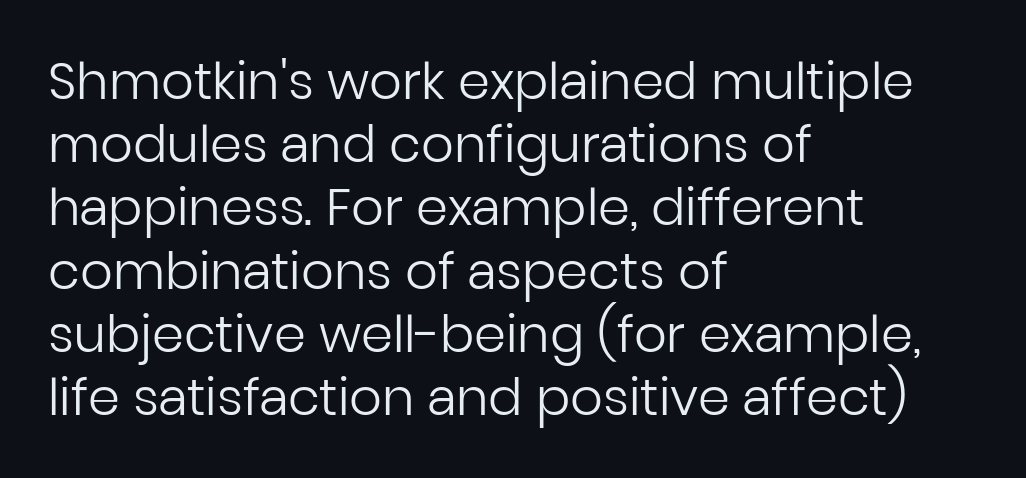
The rendering uses natural spacing where letterforms have individual widths. The face used here is rendered with its standard letterfit. Stems here are at most as thick as an everyday book face. Where is the straight margin? On the left. Typographically, this falls in the sans-serif category. This is roman type, the default non-slanted kind.
